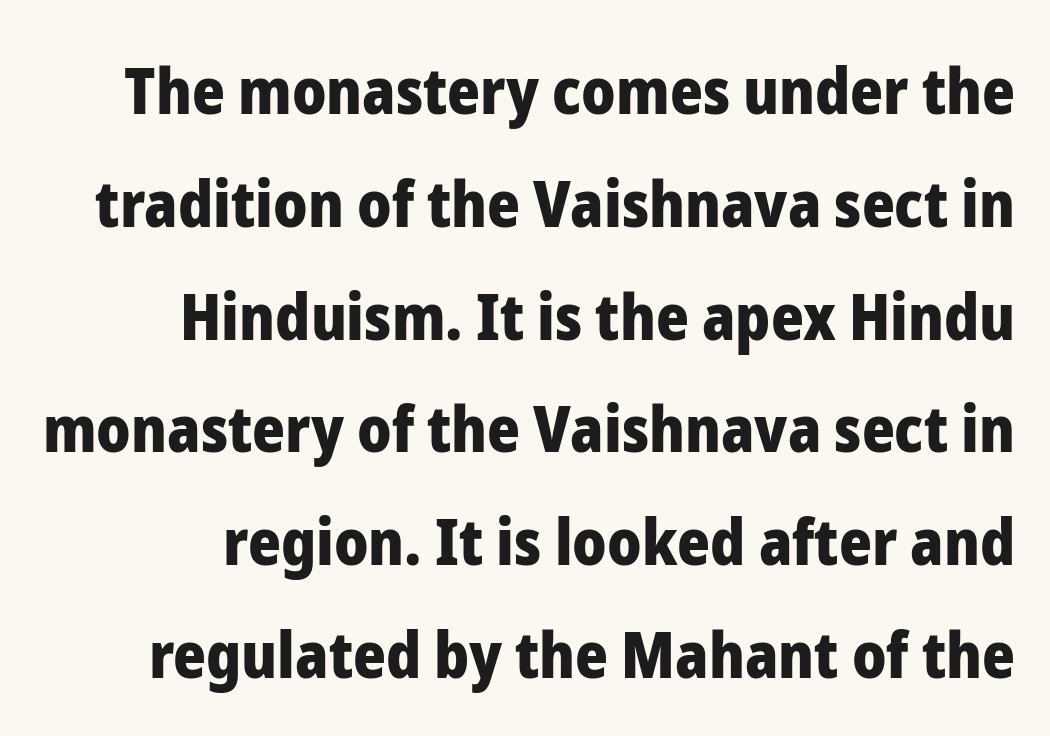
{"serif": "no", "italic": "no", "bold": "yes", "weight": "heavy", "width": "normal", "stroke_contrast": "low", "x_height": "medium", "monospaced": "no", "underline": "no", "line_spacing_ratio": 1.79, "letter_spacing": "normal", "letter_spacing_em": 0.0, "glyph_px": 63}
